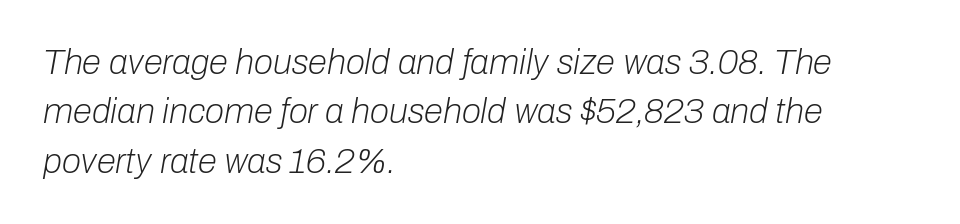
These glyphs show unthickened strokes, regular width or finer. Tracking here is standard; glyphs follow each other at the usual distance. All the whitespace from short lines collects on the right. It's the slanting kind of type.
